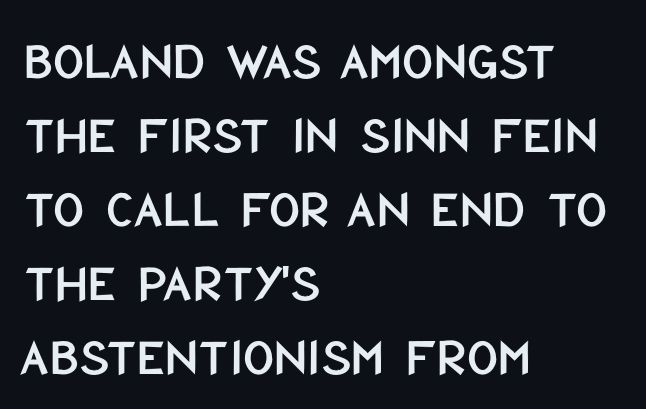
This sample keeps an unexceptional amount of space between lines. Just letters on the line, the space beneath them empty. Between one letter and the next there's only the usual sliver of space. Are there feet on the stems? There aren't — it's a sans. Here the designer chose a conventional face with non-uniform glyph widths.
